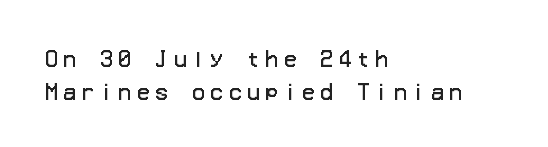
{"italic": "no", "bold": "no", "underline": "no", "align": "left", "line_spacing": "normal", "line_spacing_ratio": 1.58, "letter_spacing": "wide", "letter_spacing_em": 0.27, "glyph_px": 21}
